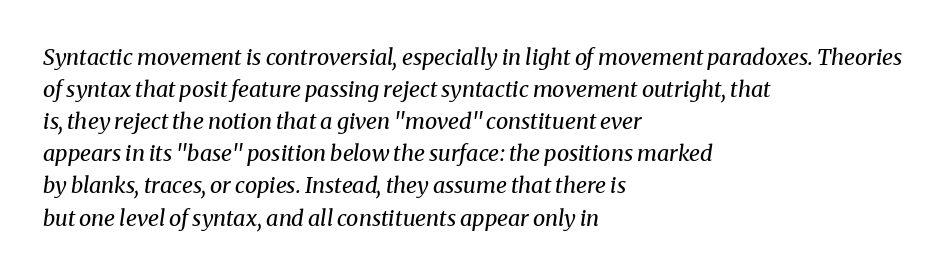
{"italic": "yes", "lean": "right", "slant_degrees": 8, "bold": "no", "underline": "no", "align": "left", "line_spacing": "normal", "line_spacing_ratio": 1.46, "letter_spacing": "normal", "letter_spacing_em": 0.0, "glyph_px": 22}
